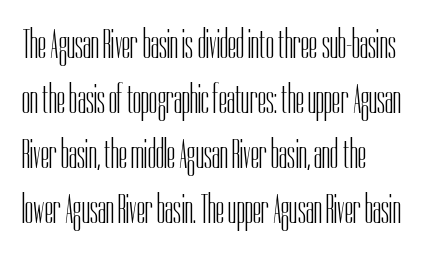
The image shows 42 px light, condensed sans-serif type, upright; set left-aligned, normal line spacing (1.31x), normal letter spacing, not underlined; low stroke contrast and a medium x-height.
